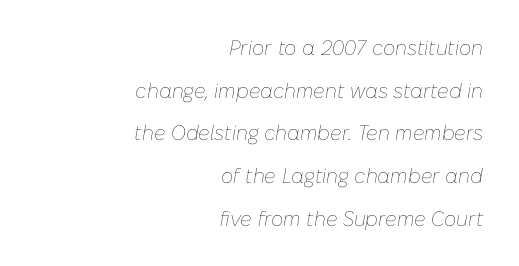
Looking at the ascenders, they clearly lean. Caption: standard tracking, unaltered. On a weight scale, this lands at 450 or below. Leftover space on each line is placed entirely before the opening word. Quick note: interline space is abundant. The area under the type is left untouched.
